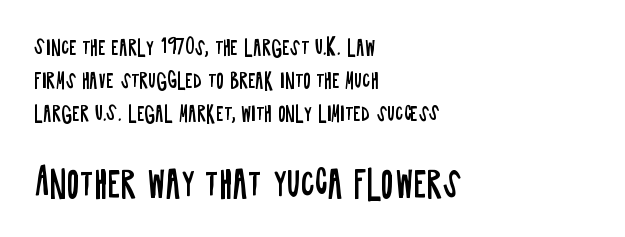
A typesetter would call this leading conventional body-copy spacing. Does the bottom block carry the larger type? Yes, it does. Designer's note — italics off, roman on. Nothing heavy about these letters — not bold at all. This sample uses a sans-serif face. A classic flush-left, rag-right setting is used for this passage.
